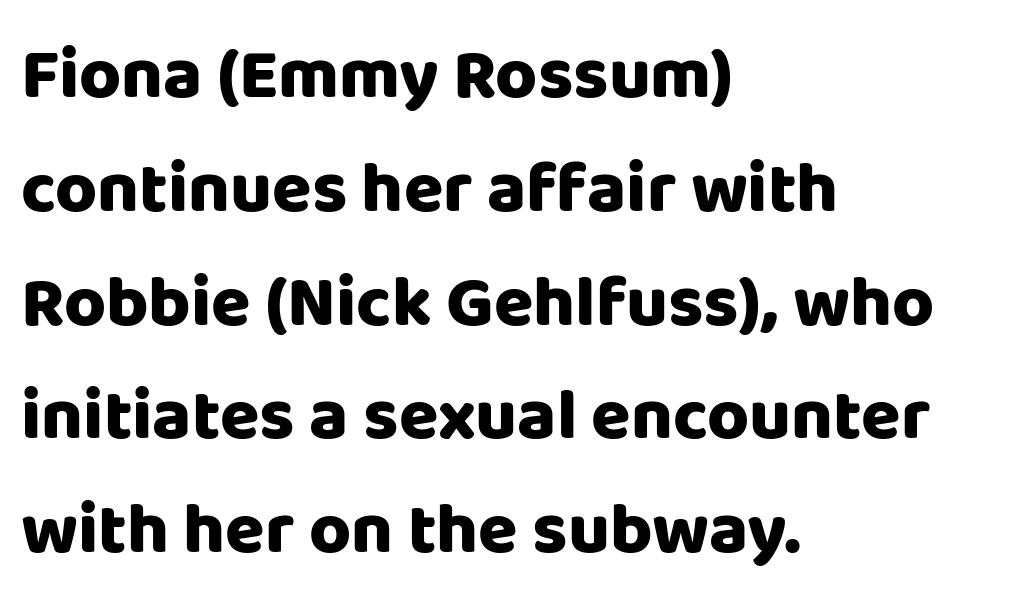
Q: Is the text bold? A: Yes.
Q: Is the text italic (slanted)? A: No, it is upright.
Q: Is the typeface a serif or a sans-serif typeface? A: Sans-serif.
Q: Is the text underlined? A: No.
Q: How is the paragraph aligned? A: Left-aligned.
Q: Is the spacing between letters normal or unusually wide? A: Normal.
Q: Is the spacing between lines tight, normal or loose? A: Normal.
Q: Width (condensed, normal, or wide)? A: Normal.
Q: Stroke contrast? A: Low.
Q: x-height? A: Large.
Q: Monospaced? A: No.
